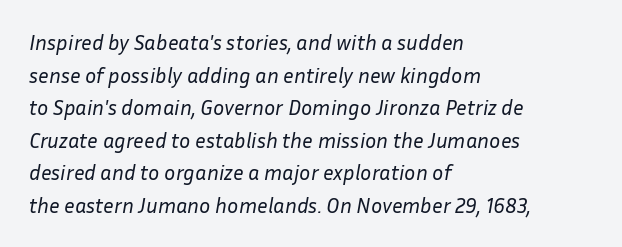
{"italic": "yes", "lean": "right", "slant_degrees": 10, "bold": "no", "underline": "no", "align": "left", "line_spacing": "normal", "line_spacing_ratio": 1.55, "letter_spacing": "normal", "letter_spacing_em": 0.0, "glyph_px": 21}
